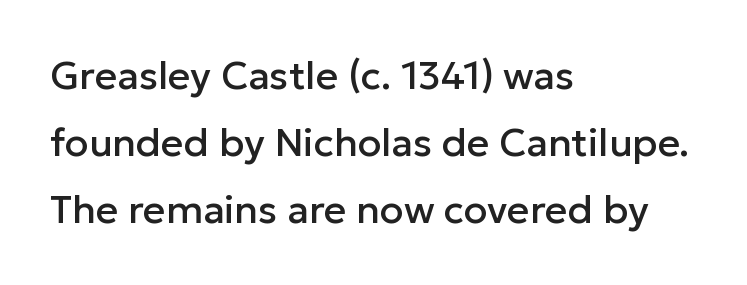
The image shows 39 px sans-serif type, upright; set left-aligned, line spacing 1.72x, normal letter spacing, not underlined; low stroke contrast and a medium x-height.
